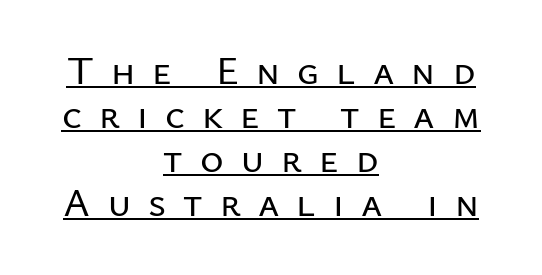
Q: Is the text italic (slanted)? A: No, it is upright.
Q: Is the typeface a serif or a sans-serif typeface? A: Sans-serif.
Q: Is the text underlined? A: Yes.
Q: How is the paragraph aligned? A: Centered.
Q: Is the spacing between letters normal or unusually wide? A: Unusually wide.
Q: Is the spacing between lines tight, normal or loose? A: Tight.
Q: Width (condensed, normal, or wide)? A: Normal.
Q: Stroke contrast? A: Low.
Q: x-height? A: Medium.
Q: Monospaced? A: No.
